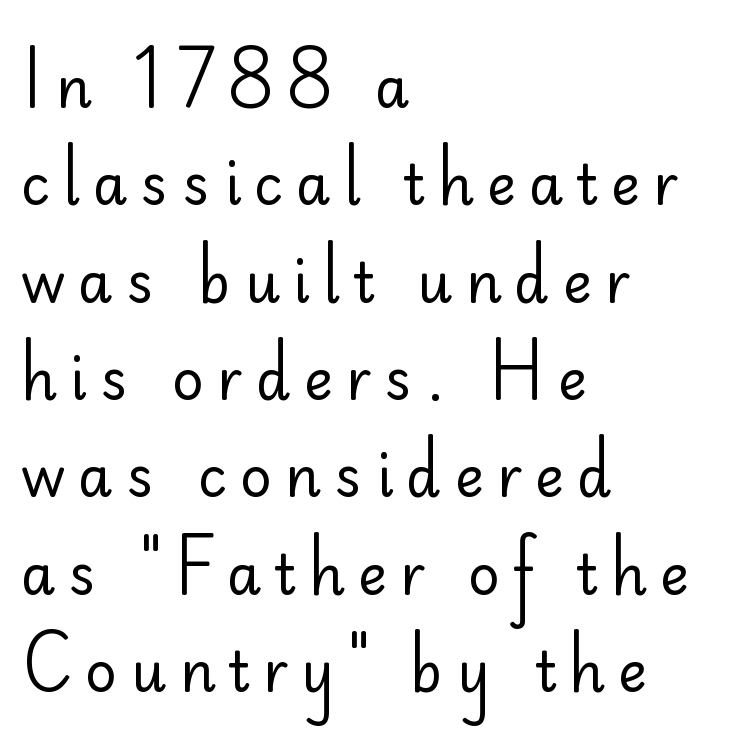
Classification — sans serif. Stems and bowls with no extra thickness — not bold. Unmarked baselines from the first word to the last. A student would call this left alignment; a typographer would say flush left, rag right.
